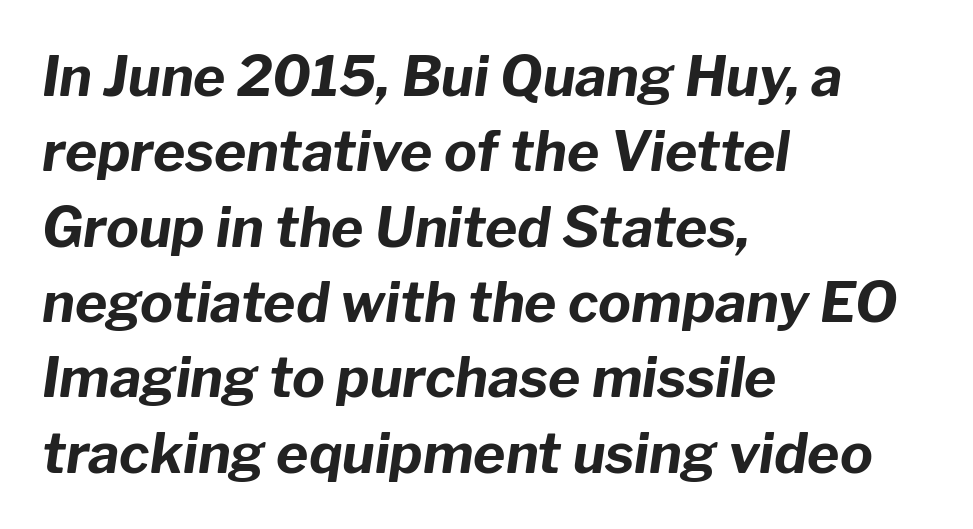
Honestly, the letter spacing is just normal — you wouldn't notice it. You could not count columns in this text — the font is proportionally spaced. The gap between lines stays unmarked. The passage shown stacks its lines at a standard gap.
